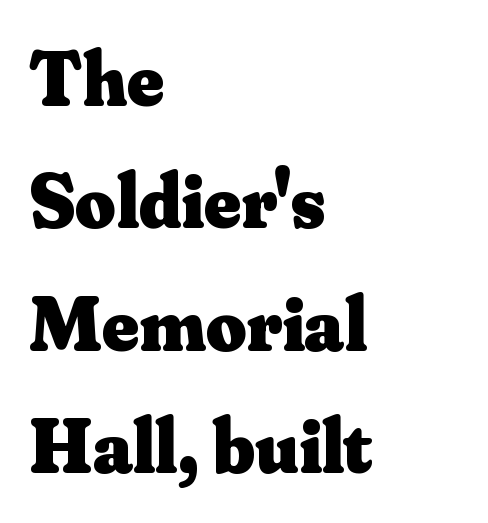
The image shows 78 px heavy serif type, upright; set left-aligned, normal line spacing (1.57x), normal letter spacing, not underlined; medium stroke contrast and a small x-height.
